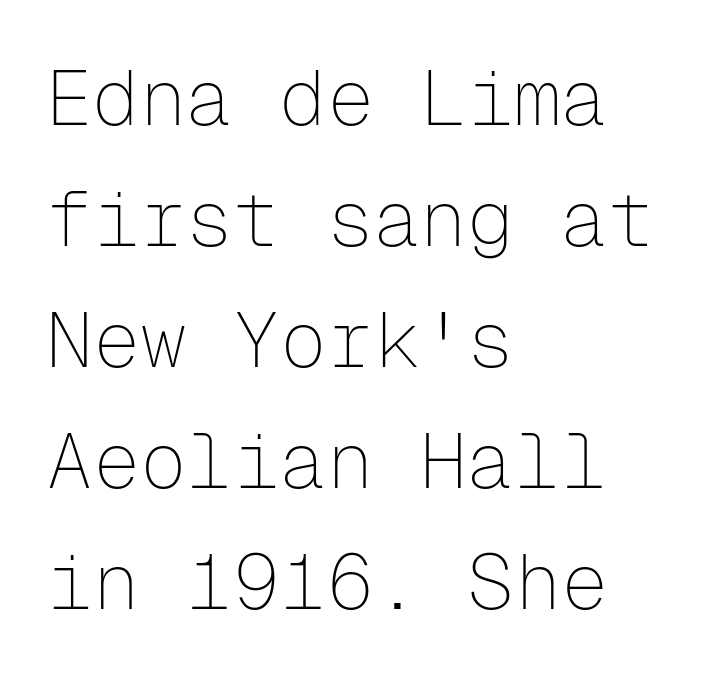
{"serif": "no", "italic": "no", "bold": "no", "weight": "thin", "width": "normal", "stroke_contrast": "low", "x_height": "medium", "monospaced": "yes", "underline": "no", "align": "left", "line_spacing": "normal", "line_spacing_ratio": 1.55, "letter_spacing": "normal", "letter_spacing_em": 0.0, "glyph_px": 78}
